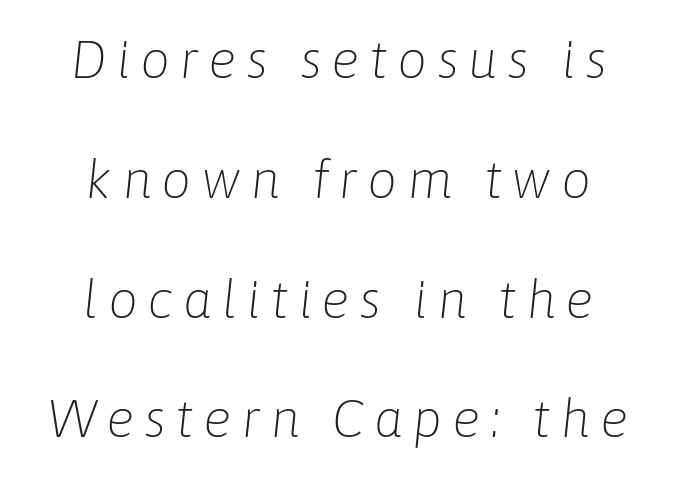
{"italic": "yes", "lean": "right", "slant_degrees": 6, "bold": "no", "weight": "light", "width": "normal", "stroke_contrast": "low", "x_height": "medium", "monospaced": "no", "underline": "no", "align": "center", "line_spacing": "loose", "line_spacing_ratio": 2.26, "glyph_px": 53}
